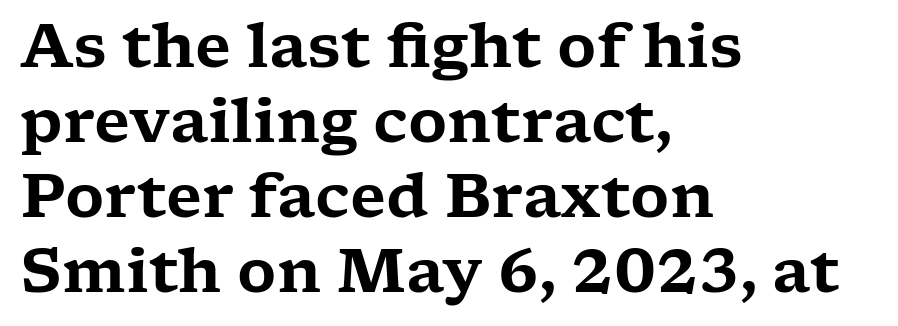
Q: Is the text italic (slanted)? A: No, it is upright.
Q: Is the typeface a serif or a sans-serif typeface? A: Serif.
Q: Is the text underlined? A: No.
Q: How is the paragraph aligned? A: Left-aligned.
Q: Is the spacing between letters normal or unusually wide? A: Normal.
Q: Is the spacing between lines tight, normal or loose? A: Normal.
Q: Width (condensed, normal, or wide)? A: Wide.
Q: Stroke contrast? A: Low.
Q: x-height? A: Medium.
Q: Monospaced? A: No.
